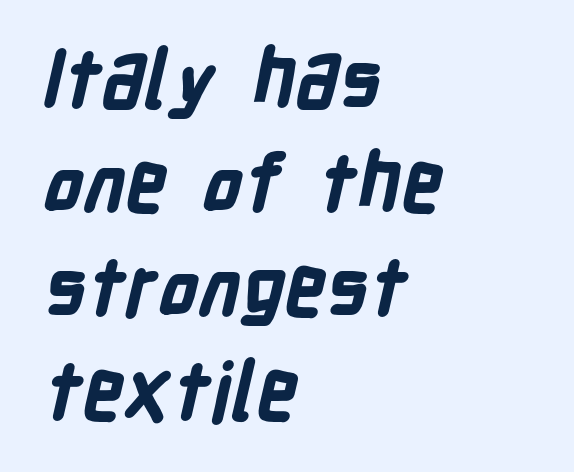
The image shows 80 px bold, condensed sans-serif type; set left-aligned, normal line spacing (1.3x), normal letter spacing, not underlined; low stroke contrast and a medium x-height.
